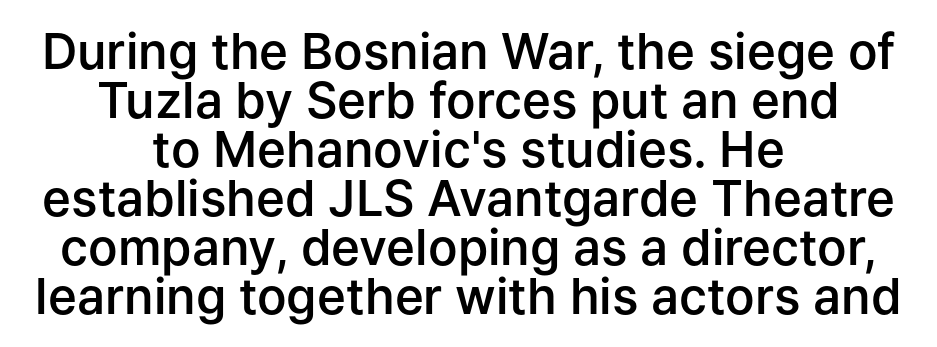
Q: Is the text bold? A: Semi-bold.
Q: Is the text italic (slanted)? A: No, it is upright.
Q: Is the typeface a serif or a sans-serif typeface? A: Sans-serif.
Q: Is the text underlined? A: No.
Q: How is the paragraph aligned? A: Centered.
Q: Is the spacing between letters normal or unusually wide? A: Normal.
Q: Is the spacing between lines tight, normal or loose? A: Tight.
Q: Width (condensed, normal, or wide)? A: Normal.
Q: Stroke contrast? A: Low.
Q: x-height? A: Medium.
Q: Monospaced? A: No.
